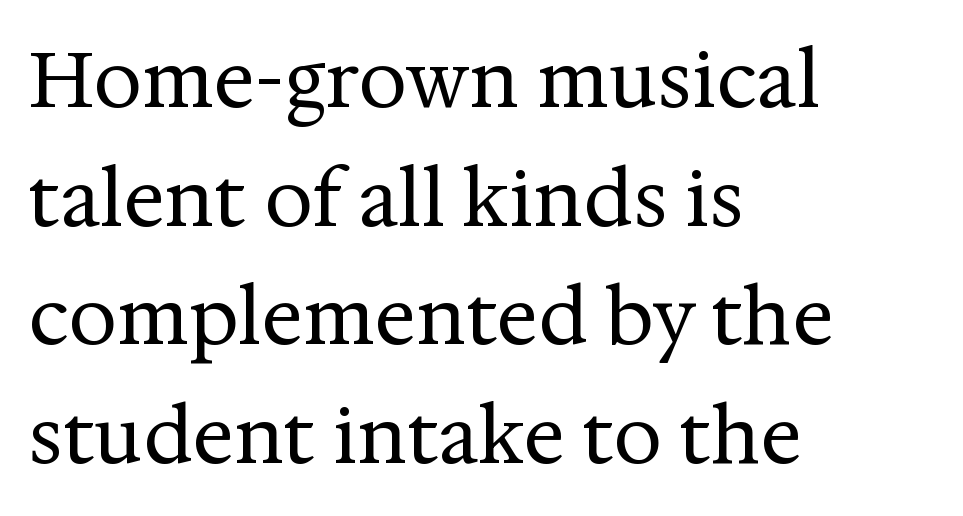
{"serif": "yes", "italic": "no", "bold": "no", "weight": "regular", "width": "normal", "stroke_contrast": "medium", "x_height": "medium", "monospaced": "no", "underline": "no", "align": "left", "line_spacing": "normal", "line_spacing_ratio": 1.54, "letter_spacing": "normal", "letter_spacing_em": 0.0, "glyph_px": 77}
